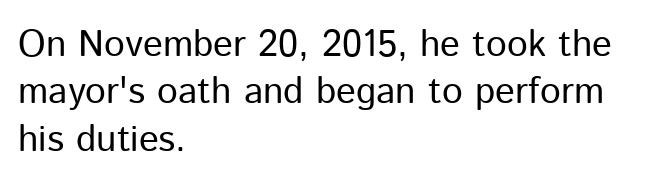
The image shows 37 px regular-weight sans-serif type, upright; set left-aligned, normal line spacing (1.28x), normal letter spacing, not underlined; low stroke contrast and a medium x-height.
